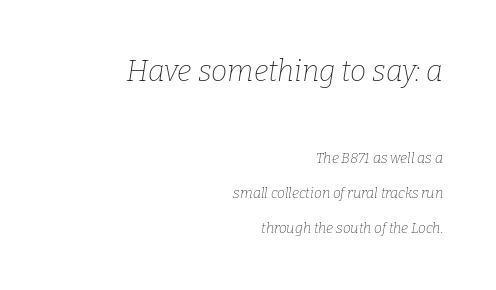
{"serif": "yes", "italic": "yes", "lean": "right", "slant_degrees": 9, "bold": "no", "weight": "thin", "width": "normal", "stroke_contrast": "low", "x_height": "medium", "monospaced": "no", "underline": "no", "align": "right", "line_spacing": "loose", "line_spacing_ratio": 2.5, "letter_spacing": "normal", "letter_spacing_em": 0.0, "larger_block": "first", "size_ratio": 2.07, "glyph_px": 29}
